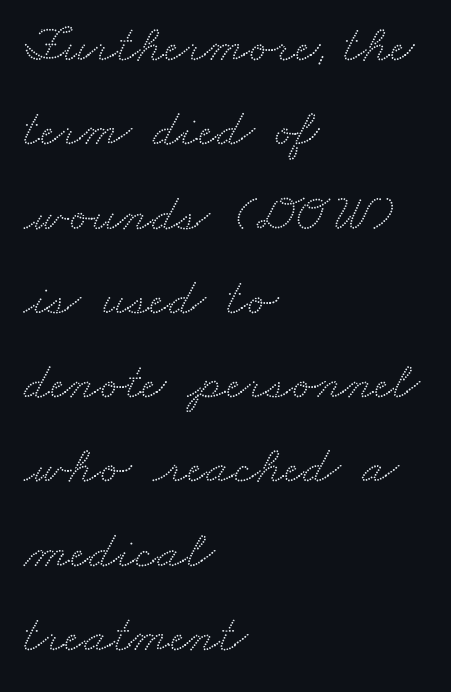
The lines are quadded left. Stroke terminals: seriffed. The vertical gap from one line to the next is medium. The words here are not underlined. These lines are rendered in a variable-pitch font. Between one letter and the next there's only the usual sliver of space.
